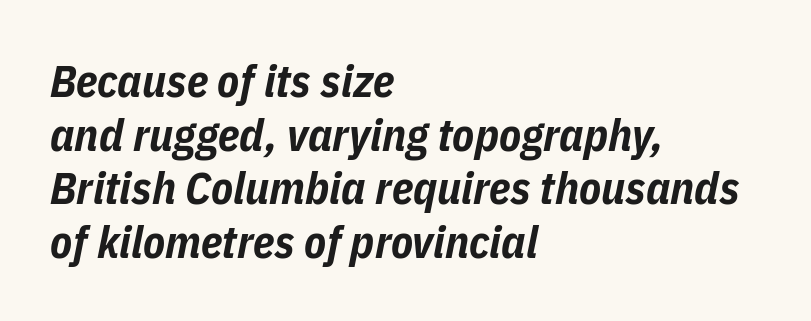
An italicized treatment has been applied to the whole sample. Note the varied advance widths — an 'i' is clearly narrower than an 'm'. The gaps between neighbouring characters are ordinary and unremarkable. This is heavy type, rendered in bold.
